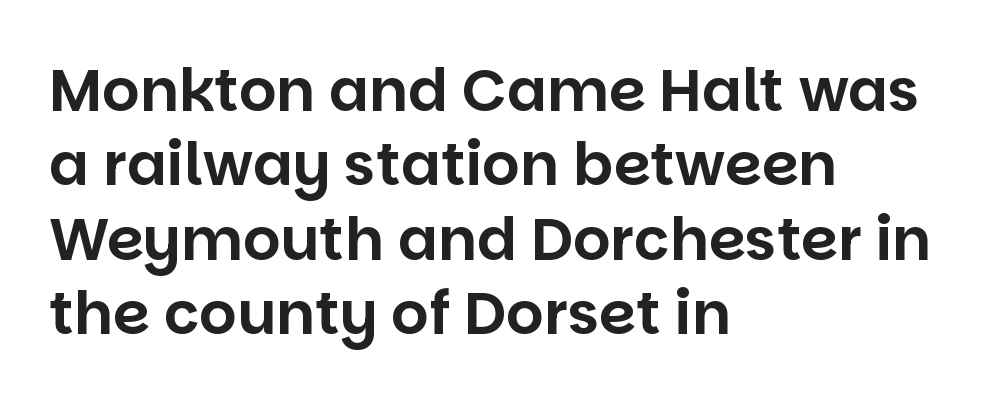
The lettering holds an erect, upright posture throughout. Is this a fixed-width face? No — the glyphs have proportional, varying widths. The words here are not underlined. Which margin do the lines hug? The left one — the right edge is uneven.
